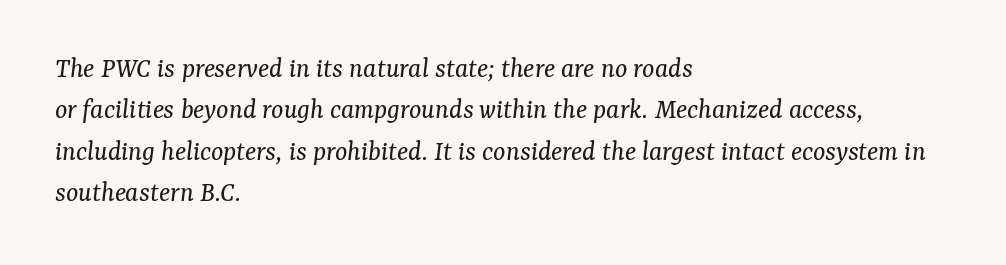
The image shows 29 px regular-weight serif type, italic (leaning right); set left-aligned, normal line spacing (1.43x), normal letter spacing, not underlined; medium stroke contrast and a medium x-height.
